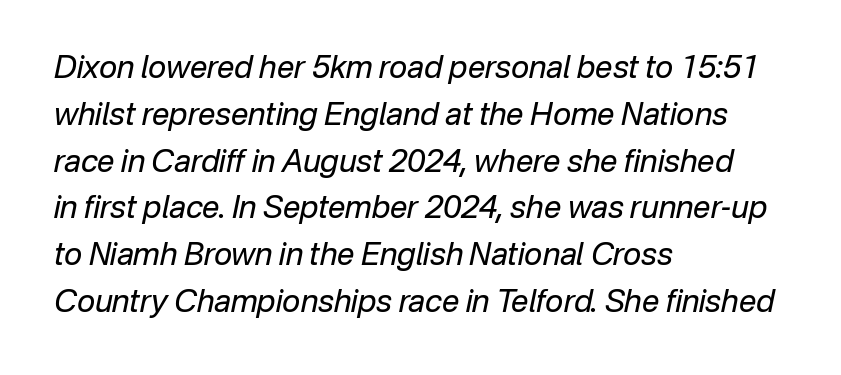
The image shows 31 px regular-weight type, italic (leaning right); set left-aligned, normal line spacing (1.51x), normal letter spacing, not underlined; low stroke contrast and a medium x-height.
